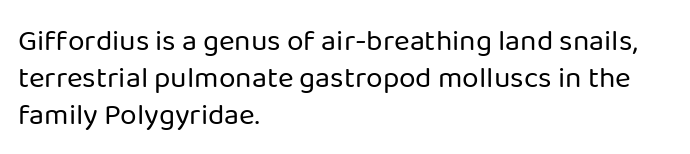
The image shows 30 px regular-weight sans-serif type, upright; set left-aligned, line spacing 1.23x, normal letter spacing, not underlined; low stroke contrast and a medium x-height.
